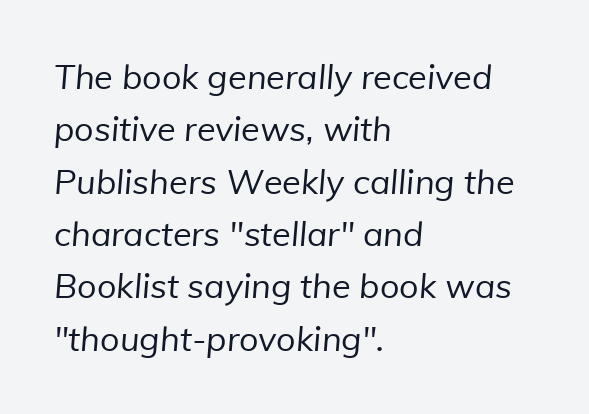
{"serif": "no", "bold": "no", "weight": "regular", "width": "normal", "stroke_contrast": "low", "x_height": "medium", "monospaced": "no", "underline": "no", "align": "left", "line_spacing": "normal", "line_spacing_ratio": 1.54, "letter_spacing": "normal", "letter_spacing_em": 0.0, "glyph_px": 34}
